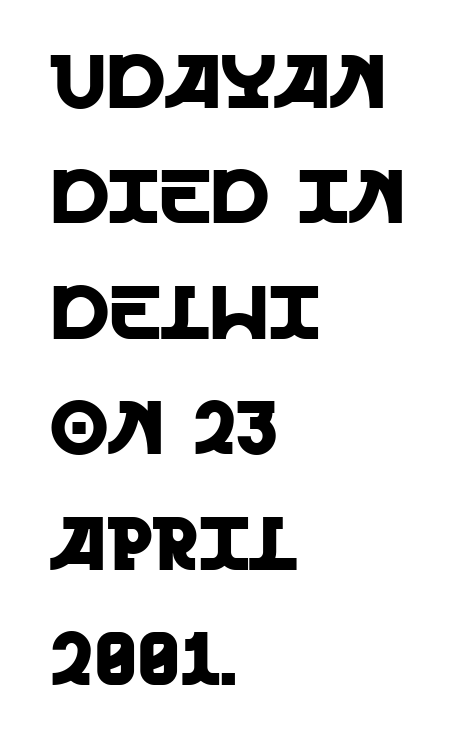
Q: Is the text italic (slanted)? A: No, it is upright.
Q: Is the typeface a serif or a sans-serif typeface? A: Sans-serif.
Q: Is the text underlined? A: No.
Q: How is the paragraph aligned? A: Left-aligned.
Q: Is the spacing between letters normal or unusually wide? A: Normal.
Q: Is the spacing between lines tight, normal or loose? A: Normal.
Q: Width (condensed, normal, or wide)? A: Normal.
Q: x-height? A: Large.
Q: Monospaced? A: No.
